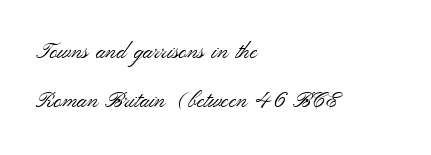
{"bold": "no", "underline": "no", "align": "left", "line_spacing": "loose", "line_spacing_ratio": 2.22, "letter_spacing": "normal", "letter_spacing_em": 0.0, "glyph_px": 22}
